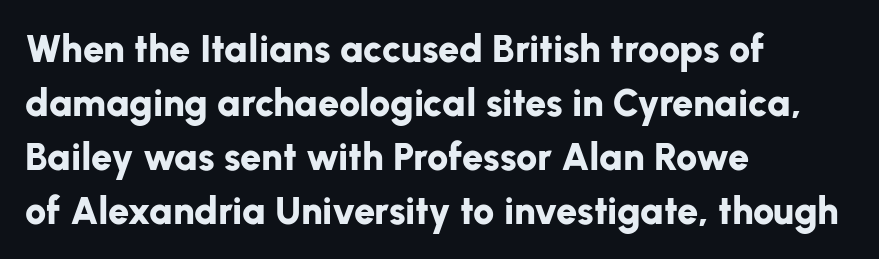
Italic? Not at all — the glyphs are vertical. Here the glyphs are tracked normally, forming tight word shapes. Is this a sans? Yes — the strokes have no serifs. Decoration check: the copy has no underline. The rendering anchors every line to the left-hand side. Proportional: the letters do not fall into vertical columns.
